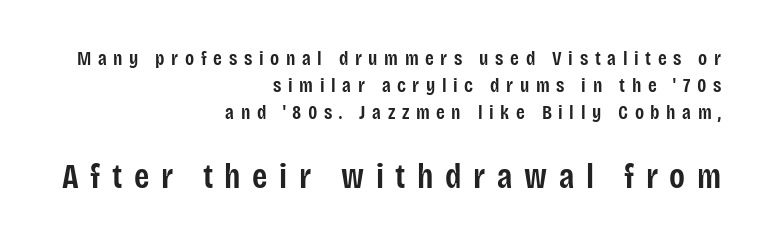
{"serif": "no", "italic": "no", "bold": "semi", "weight": "semibold", "width": "condensed", "stroke_contrast": "low", "x_height": "large", "monospaced": "no", "underline": "no", "align": "right", "line_spacing": "normal", "line_spacing_ratio": 1.35, "letter_spacing": "wide", "letter_spacing_em": 0.33, "larger_block": "second", "size_ratio": 1.75, "glyph_px": 35}
